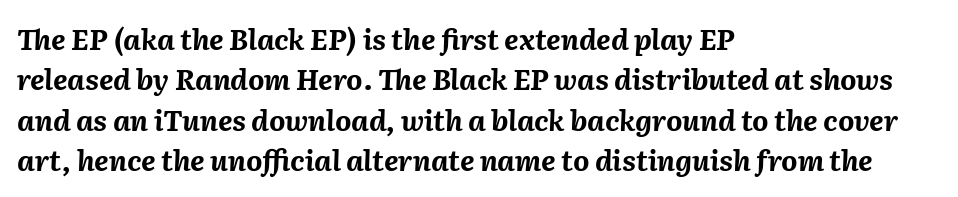
Q: Is the text bold? A: Yes.
Q: Is the text italic (slanted)? A: Yes, it leans right by about 2 degrees.
Q: Is the text underlined? A: No.
Q: How is the paragraph aligned? A: Left-aligned.
Q: Is the spacing between letters normal or unusually wide? A: Normal.
Q: Is the spacing between lines tight, normal or loose? A: Normal.
Q: Width (condensed, normal, or wide)? A: Normal.
Q: Stroke contrast? A: Medium.
Q: x-height? A: Medium.
Q: Monospaced? A: No.
